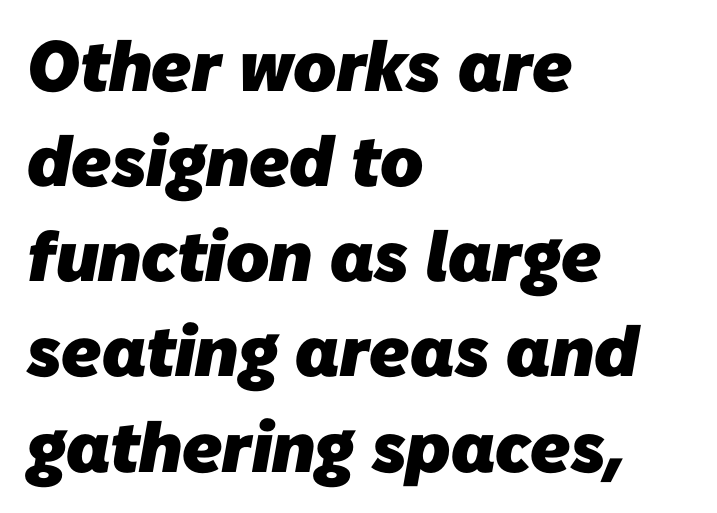
The image shows 71 px heavy sans-serif type; set left-aligned, normal line spacing (1.34x), normal letter spacing, not underlined; low stroke contrast and a medium x-height.
